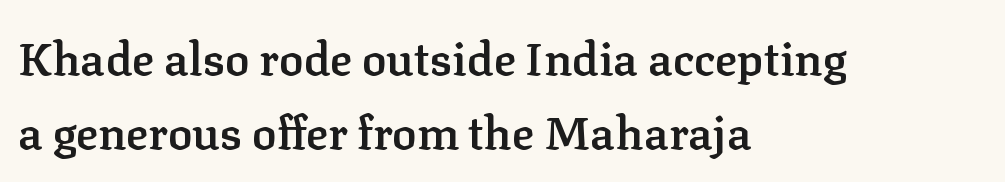
The image shows 46 px semibold serif type, upright; set left-aligned, normal line spacing (1.6x), normal letter spacing, not underlined; low stroke contrast and a medium x-height.
